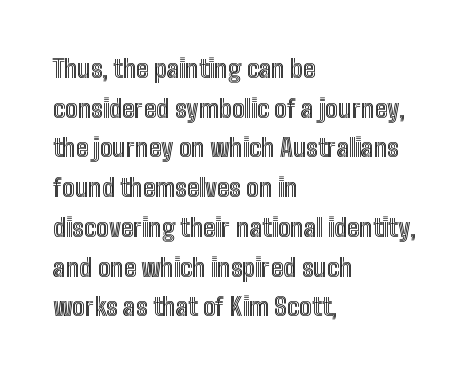
Q: Is the text italic (slanted)? A: No, it is upright.
Q: Is the text underlined? A: No.
Q: How is the paragraph aligned? A: Left-aligned.
Q: Is the spacing between letters normal or unusually wide? A: Normal.
Q: Is the spacing between lines tight, normal or loose? A: Normal.
